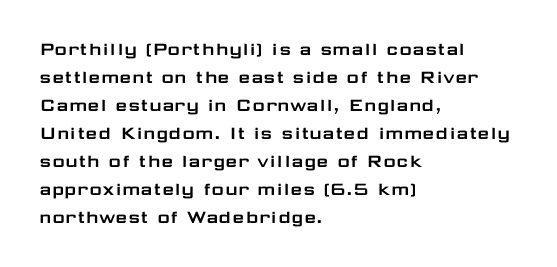
If you measured baseline to baseline, you'd find a middling distance. Descenders are the only things crossing below the line. The lines in this sample share a left origin and differ only in where they stop. Letter spacing: default. Quick note: not italic, upright.
